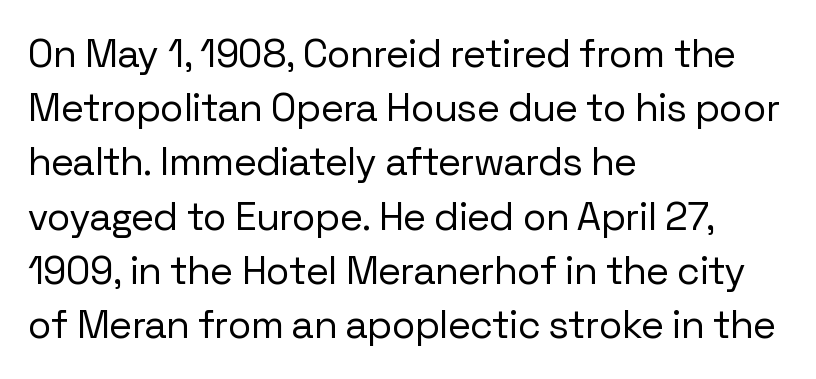
The image shows 39 px regular-weight sans-serif type, upright; set left-aligned, normal line spacing (1.39x), normal letter spacing, not underlined; low stroke contrast and a medium x-height.
